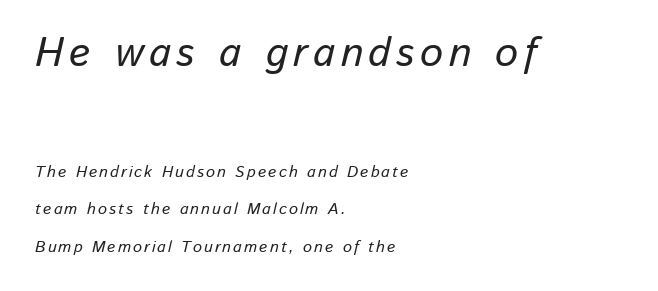
The image shows 41 px text type, italic (leaning right); set left-aligned, loose line spacing (2.34x), not underlined; the first (top) block is 2.56x larger; low stroke contrast and a medium x-height.
